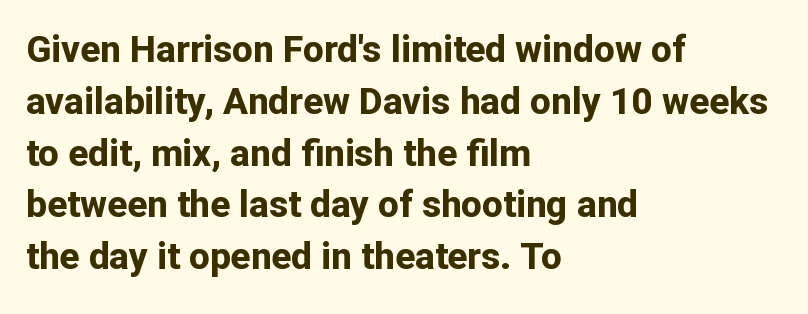
Where is the straight margin? On the left. Descender tails drop into unmarked territory. Students, note that the glyphs here touch the page at normal intervals. Unlike a traditional serif, this face leaves its strokes unadorned. Proportional: the letters do not fall into vertical columns.
